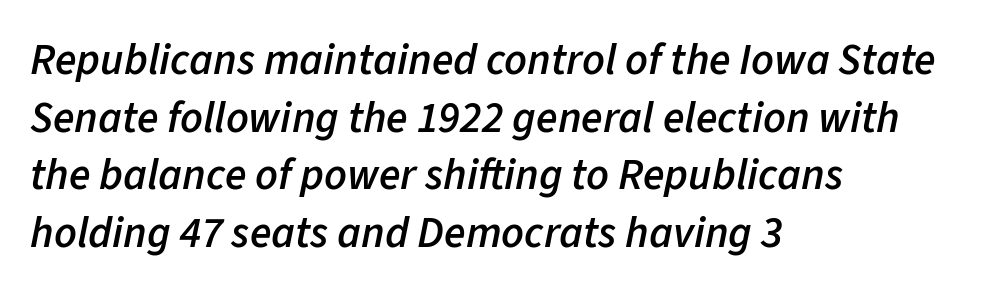
Casual observation: everything's shoved over to the left. Spacing verdict: proportional, widths tailored to each character. Weight check: semibold — heavier than regular, not quite bold. Quick note: underline off. The letterforms sit shoulder to shoulder at normal distance.
